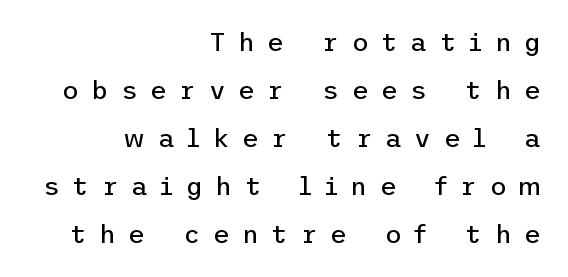
{"italic": "no", "bold": "no", "underline": "no", "align": "right", "line_spacing_ratio": 1.85, "letter_spacing": "wide", "letter_spacing_em": 0.48, "glyph_px": 26}
